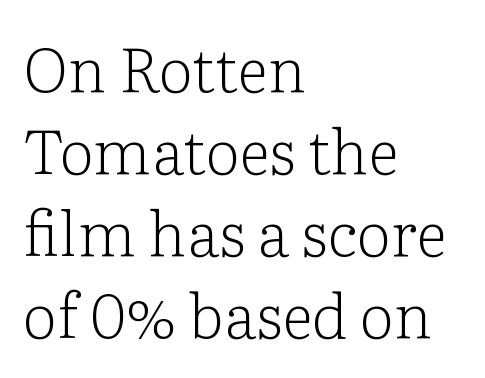
Q: Is the text bold? A: No.
Q: Is the text italic (slanted)? A: No, it is upright.
Q: Is the typeface a serif or a sans-serif typeface? A: Serif.
Q: Is the text underlined? A: No.
Q: How is the paragraph aligned? A: Left-aligned.
Q: Is the spacing between letters normal or unusually wide? A: Normal.
Q: Is the spacing between lines tight, normal or loose? A: Normal.
Q: Width (condensed, normal, or wide)? A: Normal.
Q: Stroke contrast? A: Low.
Q: x-height? A: Medium.
Q: Monospaced? A: No.
